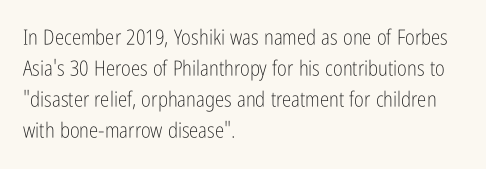
The image shows 21 px text type, upright; set left-aligned, normal line spacing (1.47x), normal letter spacing, not underlined.
